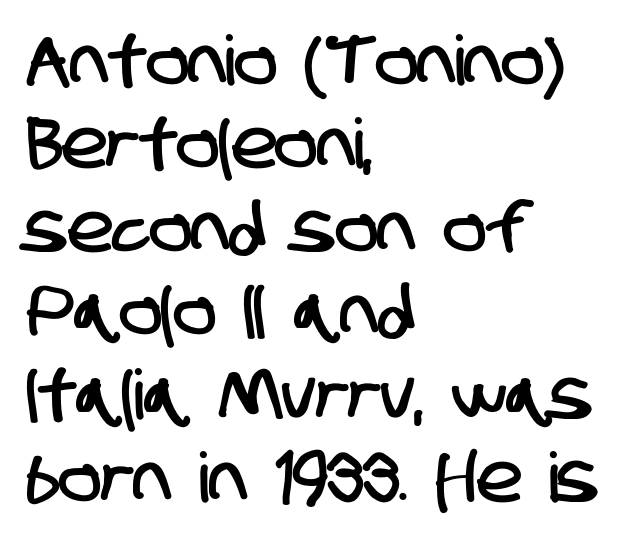
Visually the block forms a straight wall on the left and a jagged coastline on the right. Note the varied advance widths — an 'i' is clearly narrower than an 'm'. Nothing unusual about the tracking: characters are spaced as the font intends. Any mark beneath the type? The region is blank.
